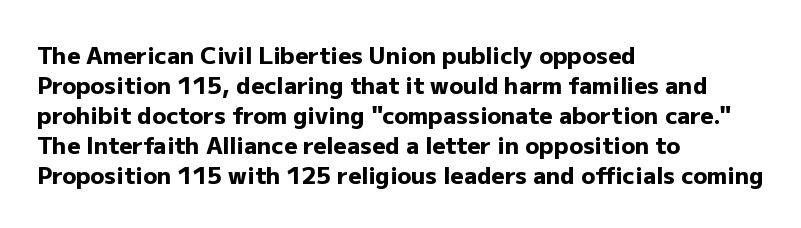
Q: Is the text bold? A: Yes.
Q: Is the text italic (slanted)? A: No, it is upright.
Q: Is the text underlined? A: No.
Q: How is the paragraph aligned? A: Left-aligned.
Q: Is the spacing between letters normal or unusually wide? A: Normal.
Q: Is the spacing between lines tight, normal or loose? A: Normal.
